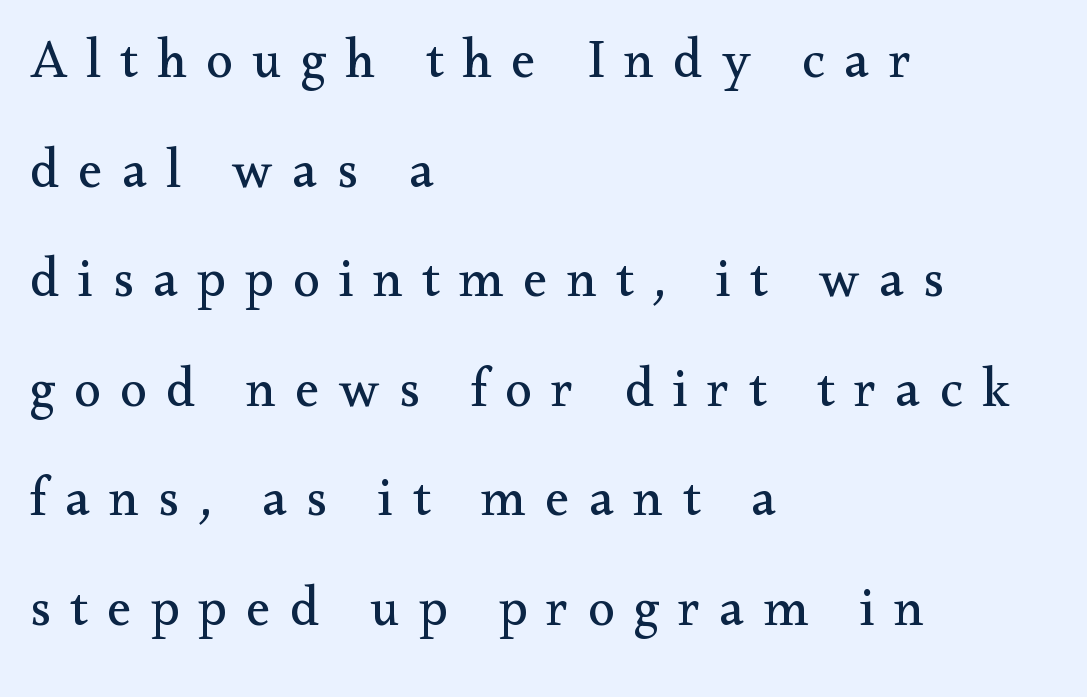
Compared with a centered layout, this one pins lines to the left instead. This rendering widens character spacing well past its baseline value. Words float on clear page, feet unadorned. The specimen reads as upright at a glance. This is not heavy type; no bold has been used. You could not count columns in this text — the font is proportionally spaced.
